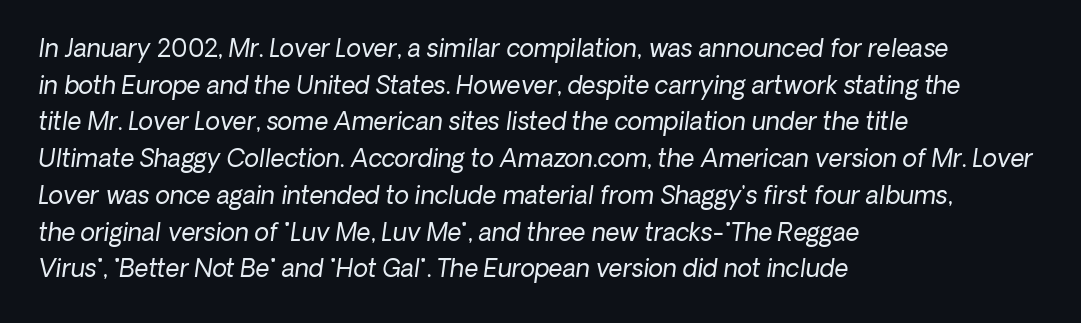
Standard letterfit; no display-style spreading of the glyphs. Summary of vertical rhythm: regular, with standard interline spacing. Glance below the letters and you will spot only blank space. Think standard paragraph weight, or any step lighter than that. Rendered with sloped, italic letterforms.
